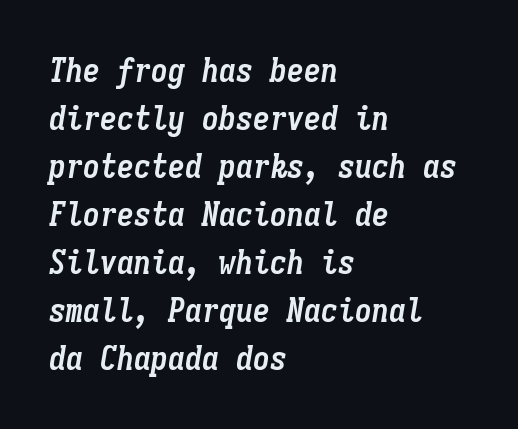
Q: Is the text bold? A: Yes.
Q: Is the text italic (slanted)? A: Yes, it leans right by about 9 degrees.
Q: Is the text underlined? A: No.
Q: How is the paragraph aligned? A: Left-aligned.
Q: Is the spacing between letters normal or unusually wide? A: Normal.
Q: Is the spacing between lines tight, normal or loose? A: Normal.
Q: Width (condensed, normal, or wide)? A: Condensed.
Q: Stroke contrast? A: Low.
Q: x-height? A: Medium.
Q: Monospaced? A: Yes.
